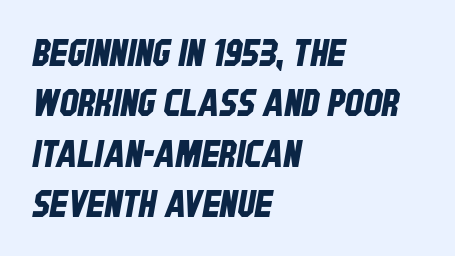
{"serif": "no", "width": "condensed", "stroke_contrast": "low", "x_height": "large", "monospaced": "no", "underline": "no", "align": "left", "line_spacing": "normal", "line_spacing_ratio": 1.36, "letter_spacing": "normal", "letter_spacing_em": 0.0, "glyph_px": 37}
